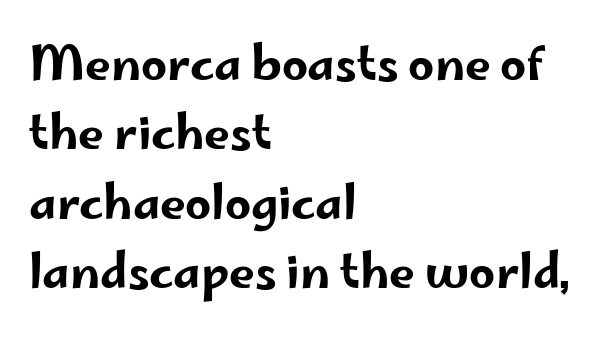
The image shows 46 px wide sans-serif type, upright; set left-aligned, normal line spacing (1.51x), normal letter spacing, not underlined; low stroke contrast and a small x-height.
